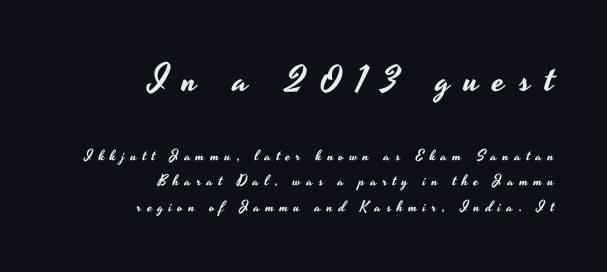
Alignment: flush right. The passage shown is not underscored anywhere. A typesetter would call this proportional, since set widths differ per character.
